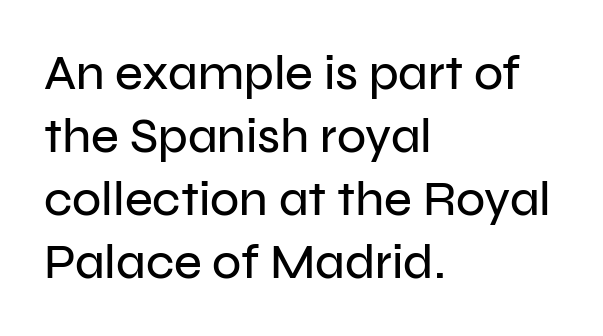
The image shows 48 px sans-serif type, upright; set left-aligned, normal line spacing (1.31x), normal letter spacing, not underlined; low stroke contrast and a medium x-height.
